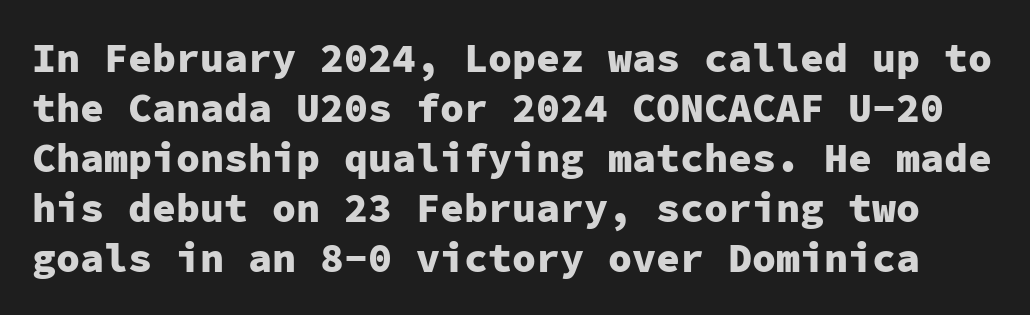
The image shows 40 px heavy sans-serif type, upright, monospaced; set normal line spacing (1.25x), normal letter spacing, not underlined; low stroke contrast and a medium x-height.
